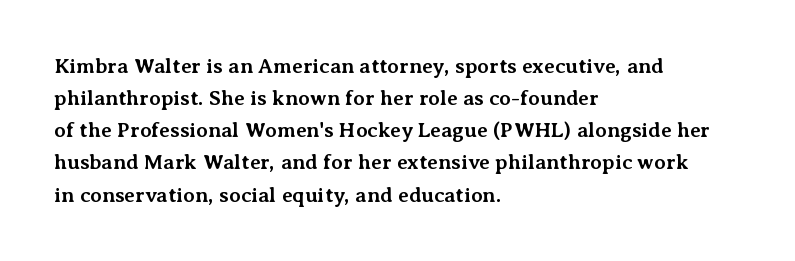
Q: Is the text bold? A: Yes.
Q: Is the text italic (slanted)? A: No, it is upright.
Q: Is the text underlined? A: No.
Q: How is the paragraph aligned? A: Left-aligned.
Q: Is the spacing between letters normal or unusually wide? A: Normal.
Q: Is the spacing between lines tight, normal or loose? A: Normal.
